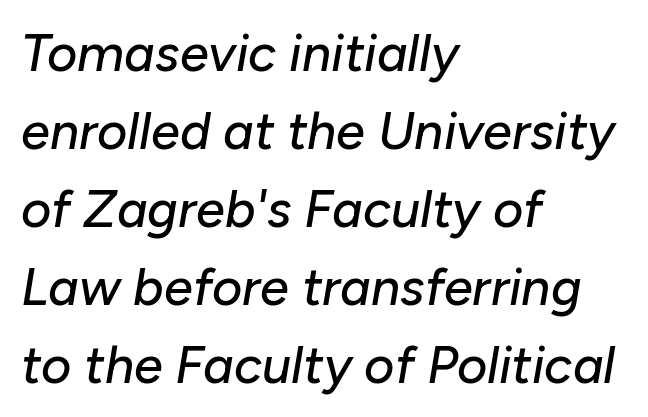
The image shows 52 px text type, italic (leaning right); set left-aligned, normal line spacing (1.5x), normal letter spacing, not underlined; low stroke contrast and a medium x-height.
